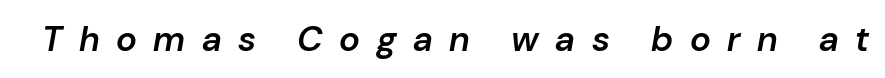
Q: Is the text bold? A: Semi-bold.
Q: Is the text italic (slanted)? A: Yes, it leans right by about 10 degrees.
Q: Is the text underlined? A: No.
Q: Is the spacing between letters normal or unusually wide? A: Unusually wide.
Q: Width (condensed, normal, or wide)? A: Normal.
Q: Stroke contrast? A: Low.
Q: x-height? A: Medium.
Q: Monospaced? A: No.
